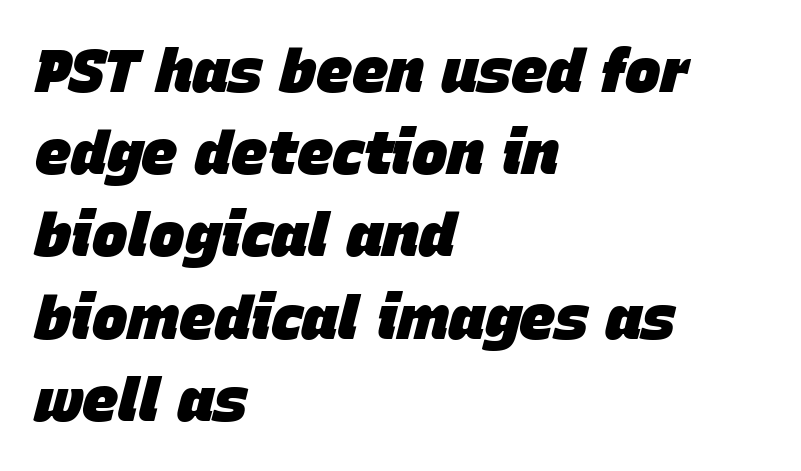
The axis of the letterforms is tilted away from vertical. Words appear dense and cohesive because spacing is normal. Look at the stroke-to-counter ratio: heavy, a bold. Decoration check: the copy has no underline.
